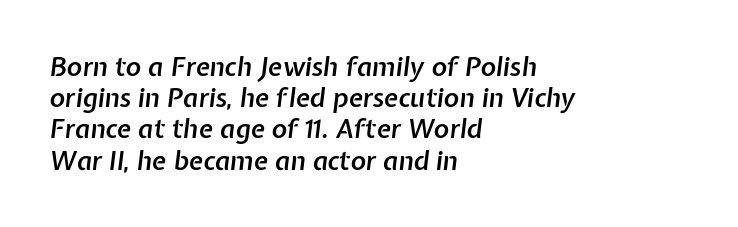
Q: Is the text bold? A: Semi-bold.
Q: Is the text italic (slanted)? A: Yes, it leans right by about 7 degrees.
Q: Is the text underlined? A: No.
Q: How is the paragraph aligned? A: Left-aligned.
Q: Is the spacing between letters normal or unusually wide? A: Normal.
